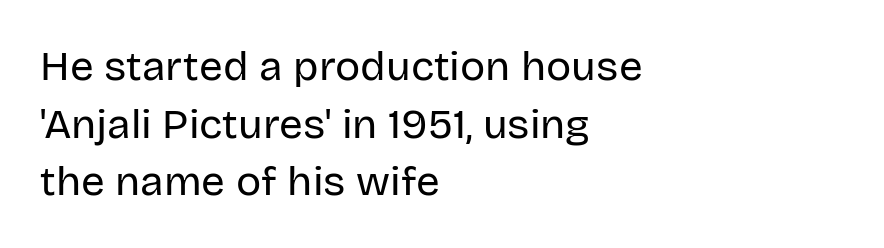
{"serif": "no", "italic": "no", "bold": "no", "weight": "regular", "width": "normal", "stroke_contrast": "low", "x_height": "large", "monospaced": "no", "underline": "no", "align": "left", "line_spacing": "normal", "line_spacing_ratio": 1.37, "letter_spacing": "normal", "letter_spacing_em": 0.0, "glyph_px": 42}
